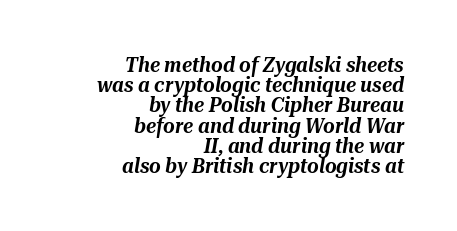
Q: Is the text italic (slanted)? A: Yes, it leans right by about 10 degrees.
Q: Is the text underlined? A: No.
Q: How is the paragraph aligned? A: Right-aligned.
Q: Is the spacing between letters normal or unusually wide? A: Normal.
Q: Is the spacing between lines tight, normal or loose? A: Tight.
